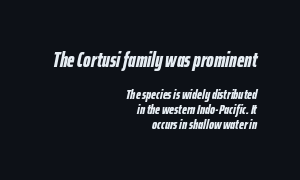
The image shows 21 px bold type, italic (leaning right); set right-aligned, tight line spacing (1.09x), normal letter spacing, not underlined; the first (top) block is 1.5x larger.
